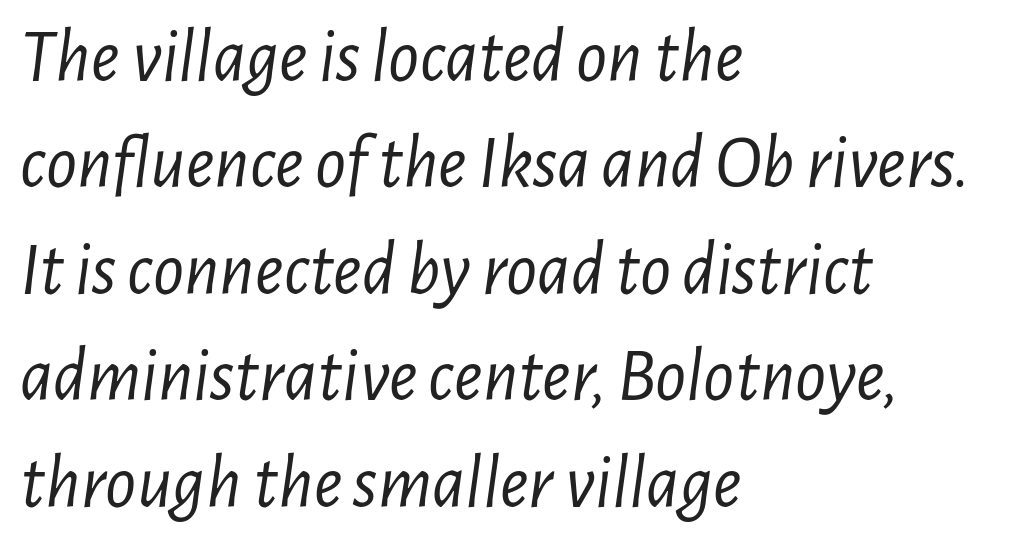
Descenders hang freely into open space. Where is the straight margin? On the left. The strokes are not fattened; the text isn't bold. This sample has the flowing, uneven cadence of proportional lettering. Words appear dense and cohesive because spacing is normal.
